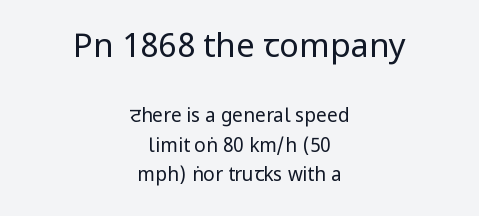
Q: Is the text bold? A: No.
Q: Is the text italic (slanted)? A: No, it is upright.
Q: Is the typeface a serif or a sans-serif typeface? A: Sans-serif.
Q: Is the text underlined? A: No.
Q: How is the paragraph aligned? A: Centered.
Q: Is the spacing between letters normal or unusually wide? A: Normal.
Q: Is the spacing between lines tight, normal or loose? A: Normal.
Q: Which block of text is set in a larger size, the first (top) or the second (bottom)? A: The first (top) one.
Q: Width (condensed, normal, or wide)? A: Condensed.
Q: Stroke contrast? A: Low.
Q: x-height? A: Large.
Q: Monospaced? A: No.
